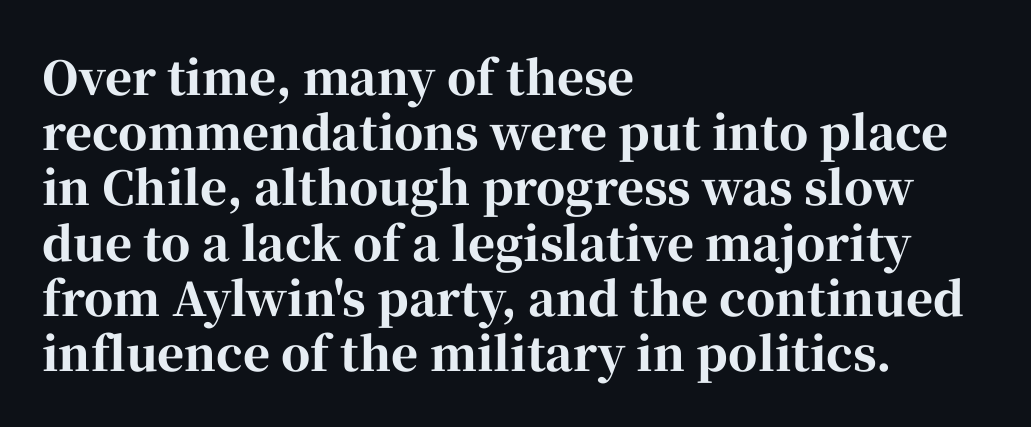
Q: Is the text bold? A: Yes.
Q: Is the text italic (slanted)? A: No, it is upright.
Q: Is the typeface a serif or a sans-serif typeface? A: Serif.
Q: Is the text underlined? A: No.
Q: How is the paragraph aligned? A: Left-aligned.
Q: Is the spacing between letters normal or unusually wide? A: Normal.
Q: Width (condensed, normal, or wide)? A: Normal.
Q: Stroke contrast? A: High.
Q: x-height? A: Medium.
Q: Monospaced? A: No.
